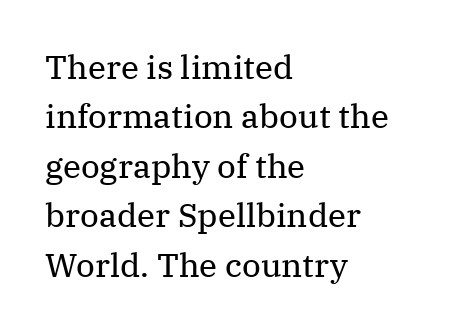
The image shows 33 px regular-weight serif type, upright; set left-aligned, normal line spacing (1.5x), normal letter spacing, not underlined; medium stroke contrast and a medium x-height.
